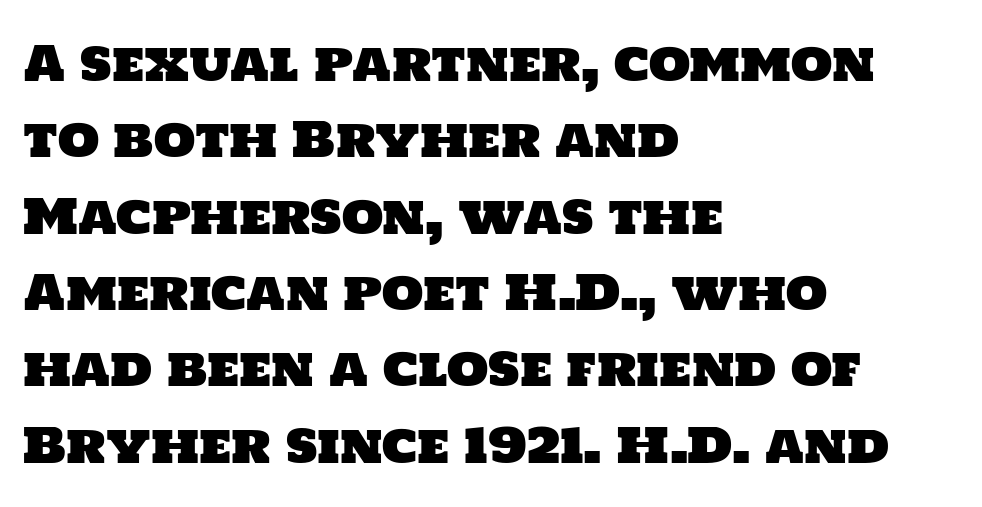
{"serif": "no", "width": "normal", "stroke_contrast": "low", "x_height": "large", "monospaced": "no", "underline": "no", "align": "left", "line_spacing": "normal", "line_spacing_ratio": 1.59, "letter_spacing": "normal", "letter_spacing_em": 0.0, "glyph_px": 48}
